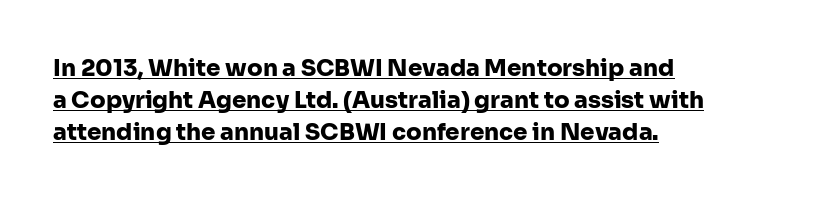
Q: Is the text bold? A: Yes.
Q: Is the text italic (slanted)? A: No, it is upright.
Q: Is the text underlined? A: Yes.
Q: How is the paragraph aligned? A: Left-aligned.
Q: Is the spacing between letters normal or unusually wide? A: Normal.
Q: Is the spacing between lines tight, normal or loose? A: Normal.
